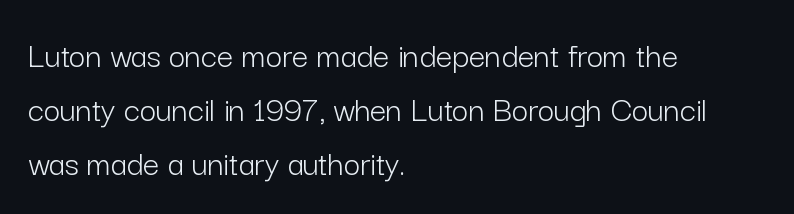
{"serif": "no", "italic": "no", "bold": "no", "weight": "light", "width": "normal", "stroke_contrast": "low", "x_height": "medium", "monospaced": "no", "underline": "no", "align": "left", "line_spacing": "normal", "line_spacing_ratio": 1.5, "letter_spacing": "normal", "letter_spacing_em": 0.0, "glyph_px": 36}
